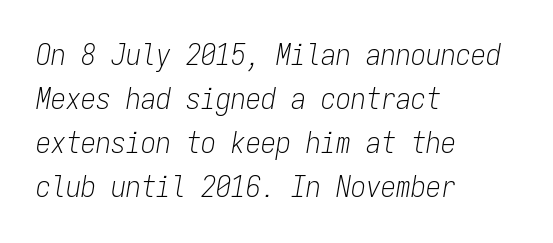
Characters are canted at an angle relative to the baseline's perpendicular. The specimen omits any rule beneath the text block's lines. Weight: regular or lighter. A typesetter would call this monospace, since all characters share one set width. The letterforms sit shoulder to shoulder at normal distance.
